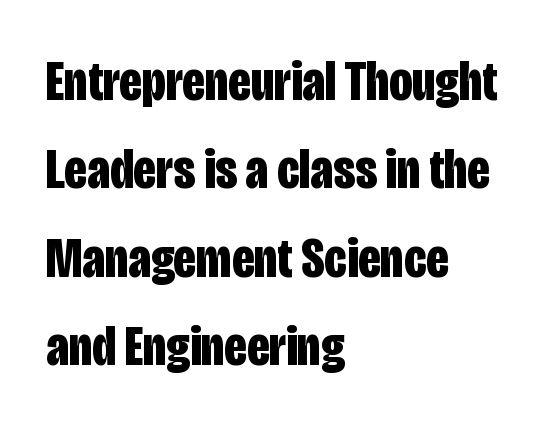
Note: no serifs on the glyphs. The rendering anchors every line to the left-hand side. Horizontal bands of white between lines are of average thickness. Character widths vary here, with narrow letters taking less room than wide ones.
